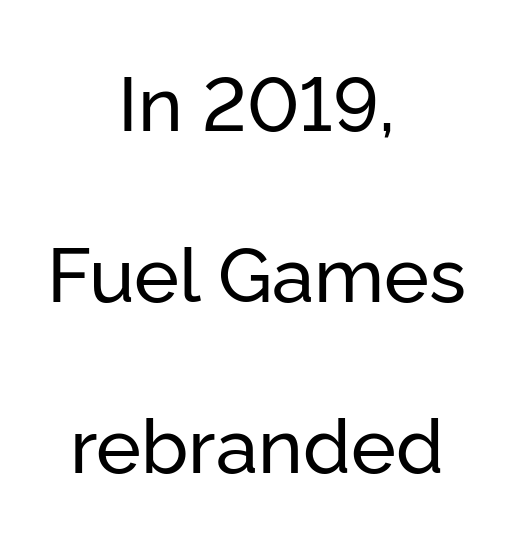
Q: Is the text italic (slanted)? A: No, it is upright.
Q: Is the typeface a serif or a sans-serif typeface? A: Sans-serif.
Q: Is the text underlined? A: No.
Q: How is the paragraph aligned? A: Centered.
Q: Is the spacing between letters normal or unusually wide? A: Normal.
Q: Is the spacing between lines tight, normal or loose? A: Loose.
Q: Width (condensed, normal, or wide)? A: Normal.
Q: Stroke contrast? A: Low.
Q: x-height? A: Medium.
Q: Monospaced? A: No.
